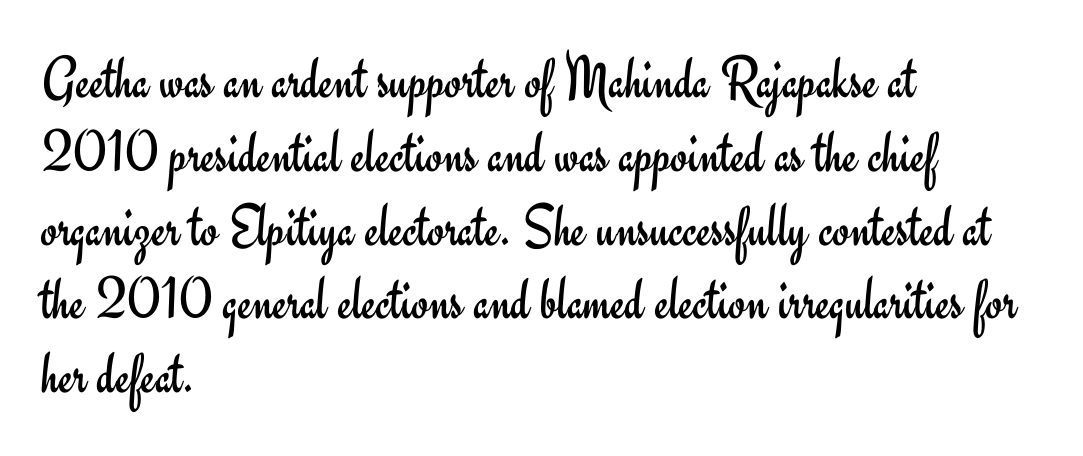
The image shows 61 px regular-weight sans-serif type; set left-aligned, line spacing 1.21x, normal letter spacing, not underlined; low stroke contrast and a small x-height.
